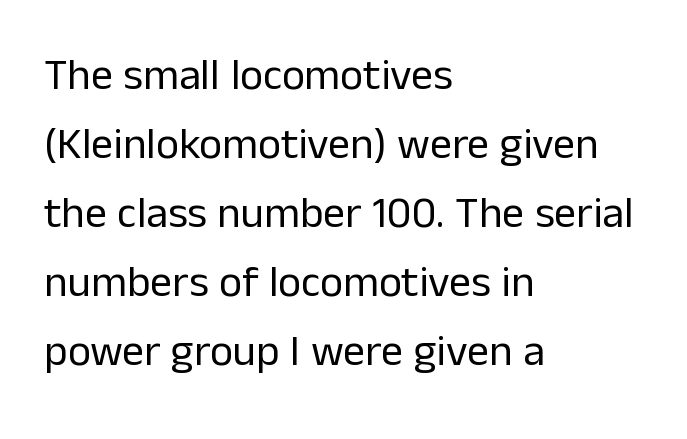
Horizontally, the lines are justified to the leading edge only. Lines of text with bare space underneath. The face looks like a standard text weight, possibly lighter. Note the varied advance widths — an 'i' is clearly narrower than an 'm'.
